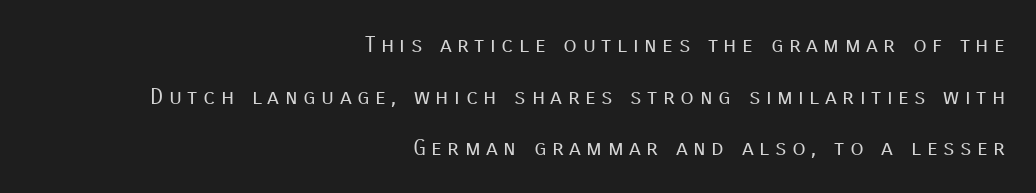
Q: Is the text bold? A: No.
Q: Is the text italic (slanted)? A: No, it is upright.
Q: Is the text underlined? A: No.
Q: How is the paragraph aligned? A: Right-aligned.
Q: Is the spacing between letters normal or unusually wide? A: Unusually wide.
Q: Is the spacing between lines tight, normal or loose? A: Loose.
